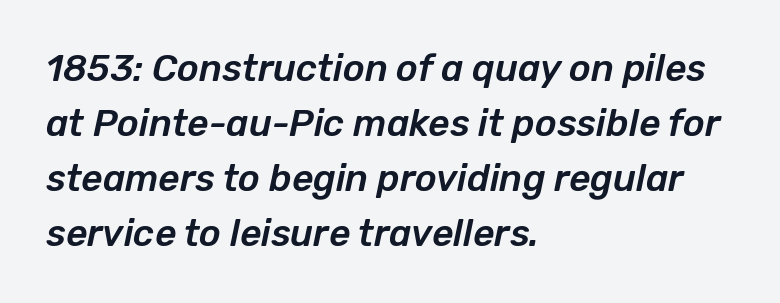
The image shows 37 px text type, italic (leaning right); set left-aligned, normal line spacing (1.49x), normal letter spacing, not underlined; low stroke contrast and a medium x-height.
